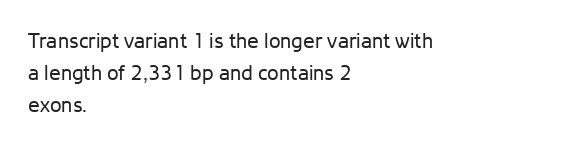
{"italic": "no", "bold": "no", "underline": "no", "align": "left", "line_spacing": "normal", "line_spacing_ratio": 1.52, "letter_spacing": "normal", "letter_spacing_em": 0.0, "glyph_px": 21}
